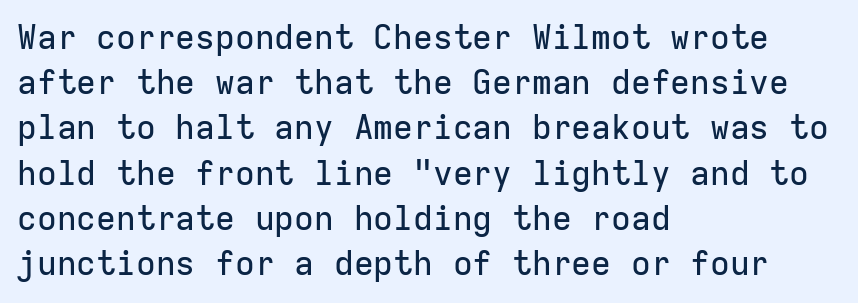
Q: Is the text italic (slanted)? A: No, it is upright.
Q: Is the typeface a serif or a sans-serif typeface? A: Sans-serif.
Q: Is the text underlined? A: No.
Q: How is the paragraph aligned? A: Left-aligned.
Q: Is the spacing between letters normal or unusually wide? A: Normal.
Q: Is the spacing between lines tight, normal or loose? A: Normal.
Q: Width (condensed, normal, or wide)? A: Normal.
Q: Stroke contrast? A: Low.
Q: x-height? A: Medium.
Q: Monospaced? A: Yes.
